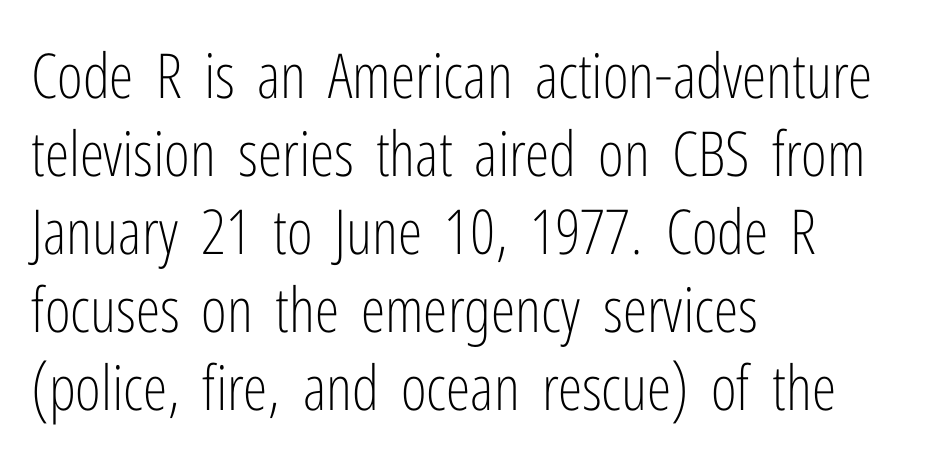
Q: Is the text bold? A: No.
Q: Is the text italic (slanted)? A: No, it is upright.
Q: Is the typeface a serif or a sans-serif typeface? A: Sans-serif.
Q: Is the text underlined? A: No.
Q: How is the paragraph aligned? A: Left-aligned.
Q: Is the spacing between letters normal or unusually wide? A: Normal.
Q: Is the spacing between lines tight, normal or loose? A: Normal.
Q: Width (condensed, normal, or wide)? A: Condensed.
Q: Stroke contrast? A: Low.
Q: x-height? A: Medium.
Q: Monospaced? A: No.
